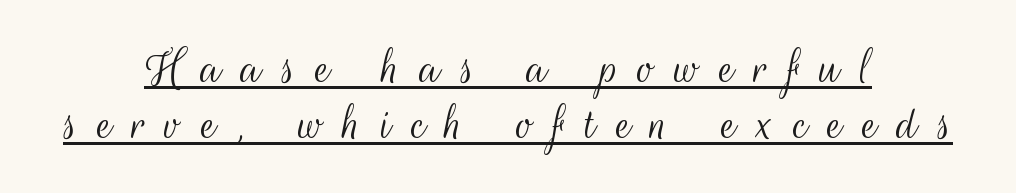
{"serif": "no", "bold": "no", "weight": "light", "width": "condensed", "stroke_contrast": "medium", "x_height": "small", "monospaced": "no", "underline": "yes", "align": "center", "line_spacing": "tight", "line_spacing_ratio": 1.03, "letter_spacing": "wide", "letter_spacing_em": 0.37, "glyph_px": 54}
